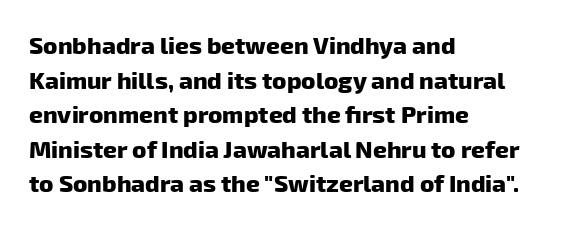
Q: Is the text bold? A: Yes.
Q: Is the text underlined? A: No.
Q: How is the paragraph aligned? A: Left-aligned.
Q: Is the spacing between letters normal or unusually wide? A: Normal.
Q: Is the spacing between lines tight, normal or loose? A: Normal.
